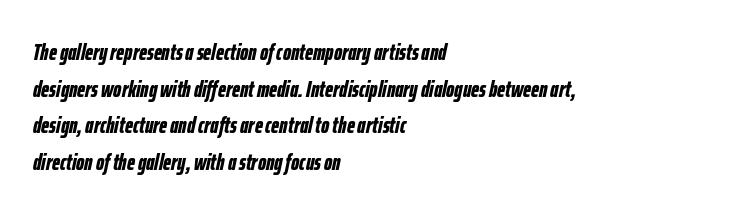
The compositor pushed each line to the left boundary. In terms of letterspacing, this is plain default setting. Tall strokes in this sample are angled rather than plumb. You'd pick this weight for a headline — it's a proper bold. A normal amount of white space separates one row of letters from the next.
